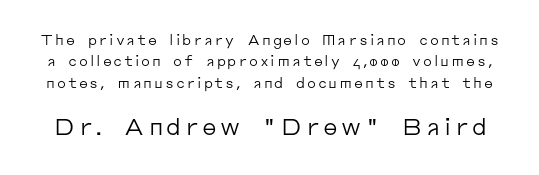
{"italic": "no", "bold": "no", "underline": "no", "line_spacing": "normal", "line_spacing_ratio": 1.53, "larger_block": "second", "size_ratio": 1.64, "glyph_px": 23}
